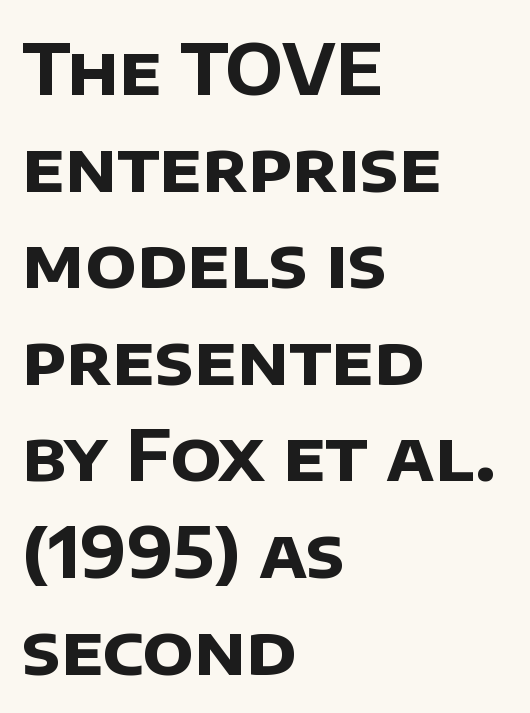
Q: Is the text bold? A: Yes.
Q: Is the typeface a serif or a sans-serif typeface? A: Sans-serif.
Q: Is the text underlined? A: No.
Q: How is the paragraph aligned? A: Left-aligned.
Q: Is the spacing between letters normal or unusually wide? A: Normal.
Q: Is the spacing between lines tight, normal or loose? A: Normal.
Q: Width (condensed, normal, or wide)? A: Normal.
Q: Stroke contrast? A: Low.
Q: x-height? A: Large.
Q: Monospaced? A: No.
